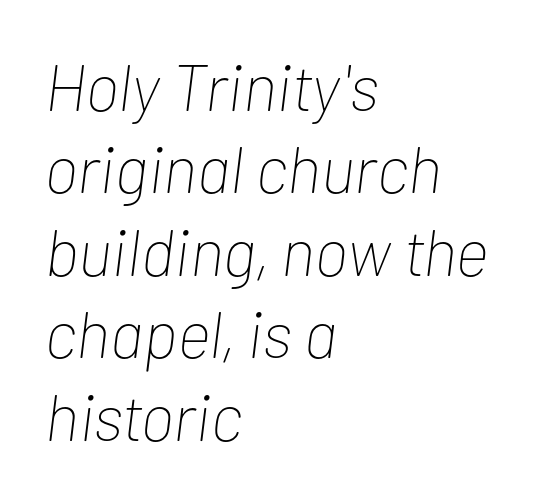
{"italic": "yes", "lean": "right", "slant_degrees": 7, "bold": "no", "weight": "thin", "width": "condensed", "stroke_contrast": "low", "x_height": "medium", "monospaced": "no", "underline": "no", "align": "left", "line_spacing": "normal", "line_spacing_ratio": 1.25, "letter_spacing": "normal", "letter_spacing_em": 0.0, "glyph_px": 66}
